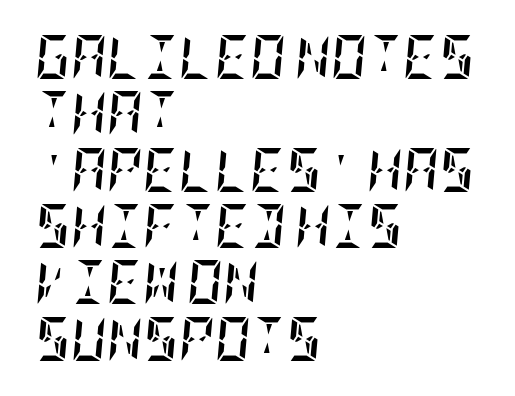
Q: Is the text bold? A: Yes.
Q: Is the text italic (slanted)? A: Yes, it leans right by about 5 degrees.
Q: Is the text underlined? A: No.
Q: How is the paragraph aligned? A: Left-aligned.
Q: Is the spacing between letters normal or unusually wide? A: Normal.
Q: Is the spacing between lines tight, normal or loose? A: Normal.
Q: Width (condensed, normal, or wide)? A: Condensed.
Q: Stroke contrast? A: Low.
Q: x-height? A: Large.
